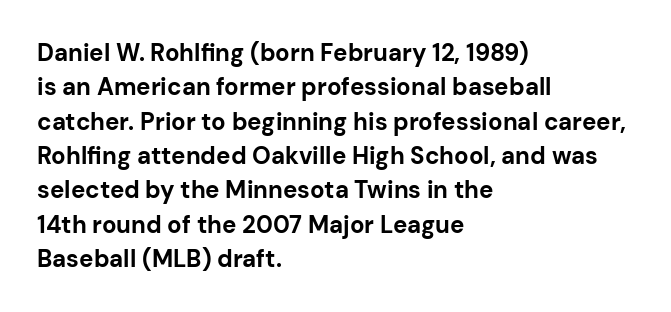
Q: Is the text bold? A: Yes.
Q: Is the text italic (slanted)? A: No, it is upright.
Q: Is the text underlined? A: No.
Q: How is the paragraph aligned? A: Left-aligned.
Q: Is the spacing between letters normal or unusually wide? A: Normal.
Q: Is the spacing between lines tight, normal or loose? A: Normal.
